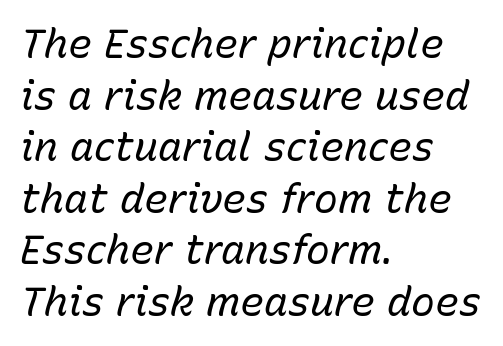
Q: Is the text bold? A: No.
Q: Is the text italic (slanted)? A: Yes, it leans right by about 15 degrees.
Q: Is the text underlined? A: No.
Q: How is the paragraph aligned? A: Left-aligned.
Q: Is the spacing between letters normal or unusually wide? A: Normal.
Q: Is the spacing between lines tight, normal or loose? A: Normal.
Q: Width (condensed, normal, or wide)? A: Normal.
Q: Stroke contrast? A: Low.
Q: x-height? A: Medium.
Q: Monospaced? A: No.
